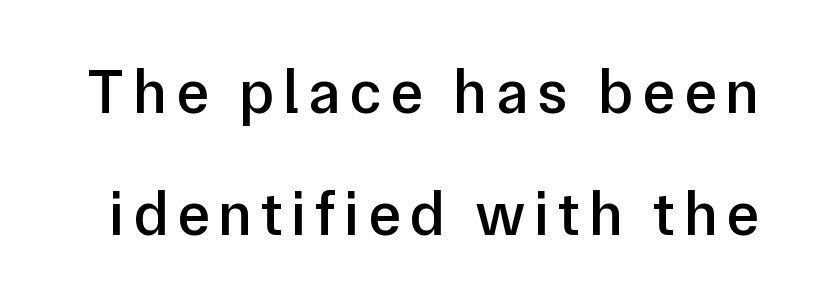
Regarding leading, the lines here are spaced well apart. This is roman type, the default non-slanted kind. Firm but not heavy-handed strokes: this text is semibold. Spacing verdict: proportional, widths tailored to each character.
